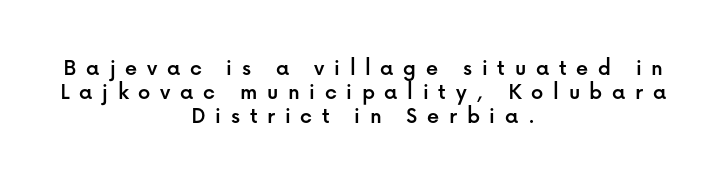
The image shows 24 px text type, upright; set centered, tight line spacing (1.0x), unusually wide letter spacing (+0.4 em), not underlined.
